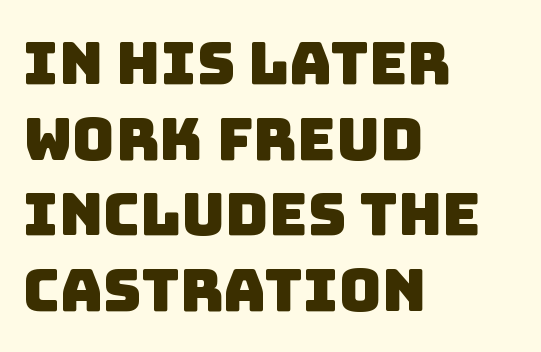
The image shows 59 px sans-serif type; set left-aligned, normal line spacing (1.28x), normal letter spacing, not underlined; low stroke contrast and a large x-height.
